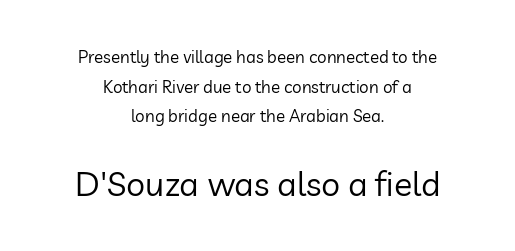
{"serif": "no", "italic": "no", "bold": "no", "weight": "regular", "width": "normal", "stroke_contrast": "low", "x_height": "medium", "monospaced": "no", "underline": "no", "align": "center", "line_spacing_ratio": 1.75, "letter_spacing": "normal", "letter_spacing_em": 0.0, "larger_block": "second", "size_ratio": 2.0, "glyph_px": 34}
